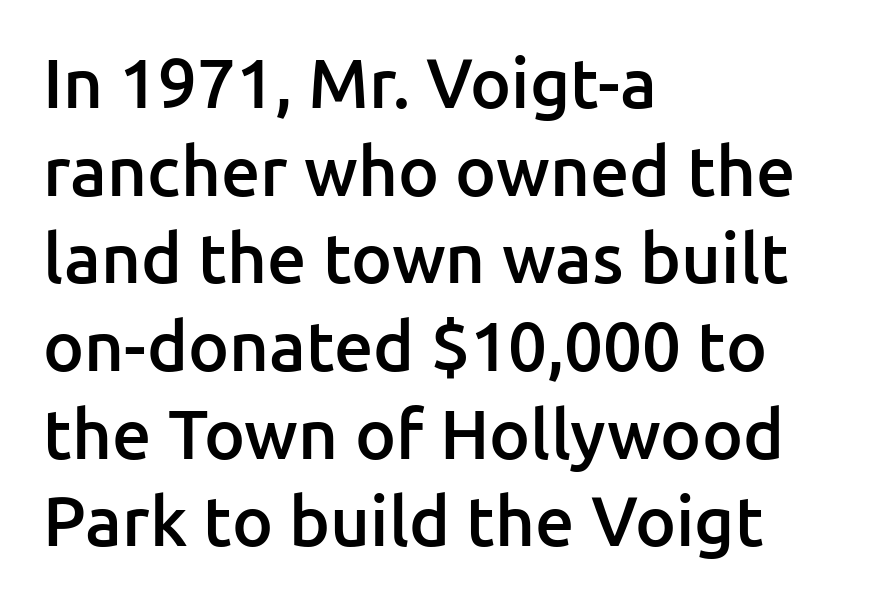
Unmarked baselines from the first word to the last. Each letter keeps its own natural width here, so spacing adapts to shape. Serif or sans? Sans — the stroke terminals are bare. In terms of letterspacing, this is plain default setting.
